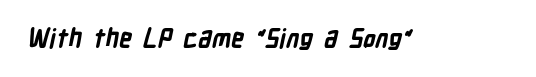
The image shows 25 px bold type; set normal letter spacing, not underlined.
